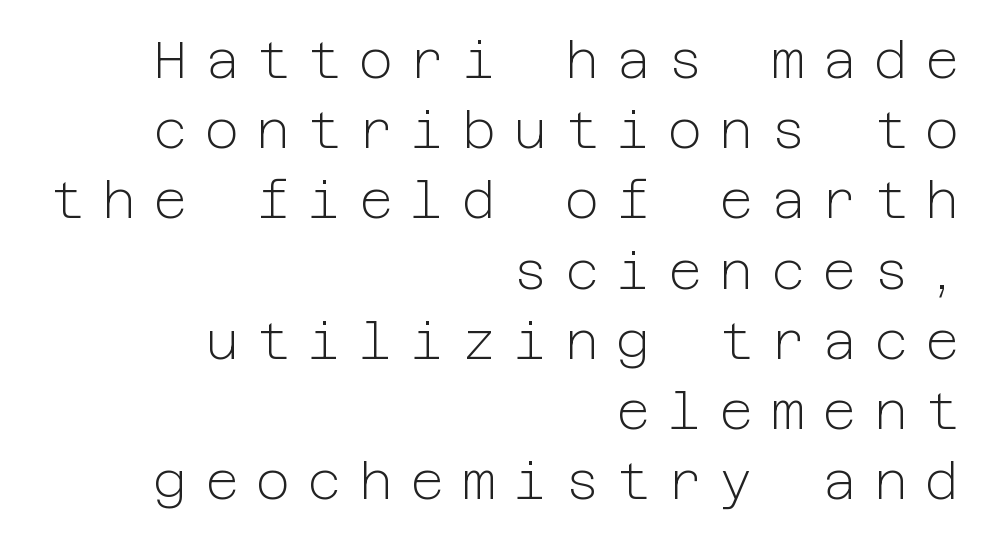
The block of text has a typical density, with ordinary space between rows. Characters remain perfectly vertical along every line. Which margin do the lines hug? The right one — the left edge is uneven. Each stroke keeps to a modest, everyday thickness or less.
